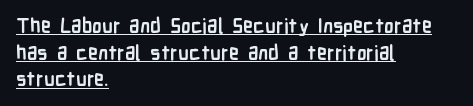
Interline gaps are of average width in this sample. Every letter is thick-stroked: bold, no question. The lines in this sample share a left origin and differ only in where they stop. Looks like someone drew a line under every word here. In terms of letterspacing, this is plain default setting. Posture: vertical.
